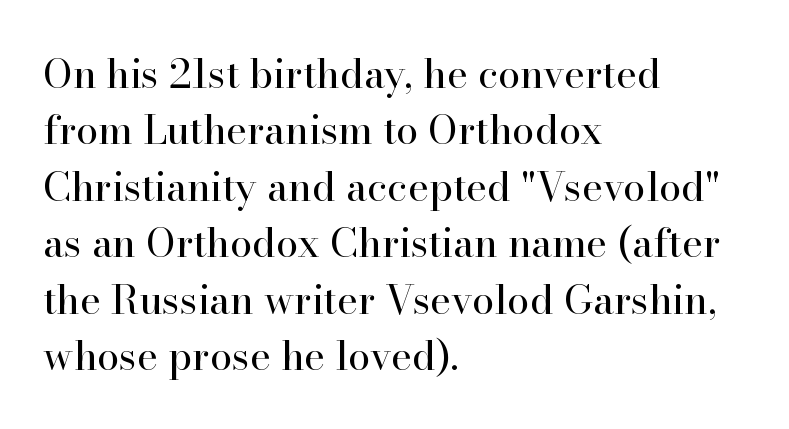
{"serif": "yes", "italic": "no", "bold": "no", "weight": "regular", "width": "normal", "stroke_contrast": "high", "x_height": "small", "monospaced": "no", "underline": "no", "align": "left", "line_spacing": "normal", "line_spacing_ratio": 1.41, "letter_spacing": "normal", "letter_spacing_em": 0.0, "glyph_px": 40}
